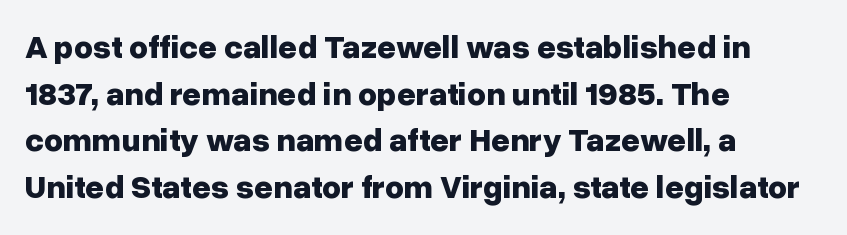
The rendering keeps characters at their native spacing. The passage is arranged the way most books set body copy — flush left. Varying glyph widths throughout — classic text-font behaviour. Typographic density is high because the face is bold.
